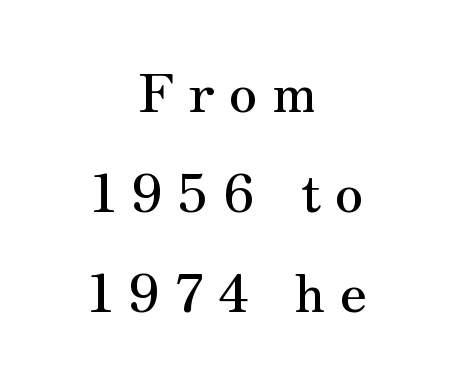
Descenders are the only things crossing below the line. Quick note: not italic, upright. Old-style or modern, the face here clearly has serifs. This sample uses expanded letter spacing, leaving extra air between glyphs.
